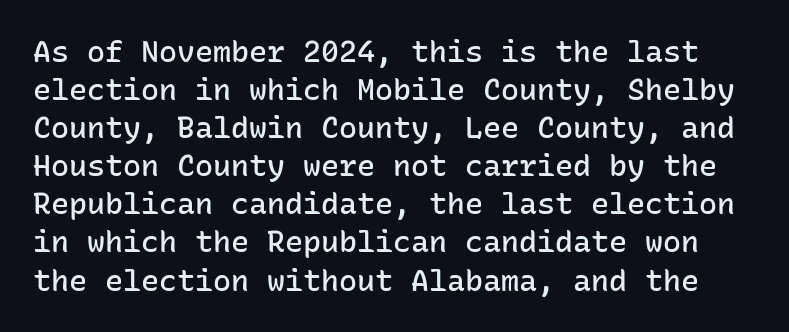
The image shows 30 px semibold sans-serif type, upright, monospaced; set normal line spacing (1.27x), normal letter spacing, not underlined; low stroke contrast and a medium x-height.
